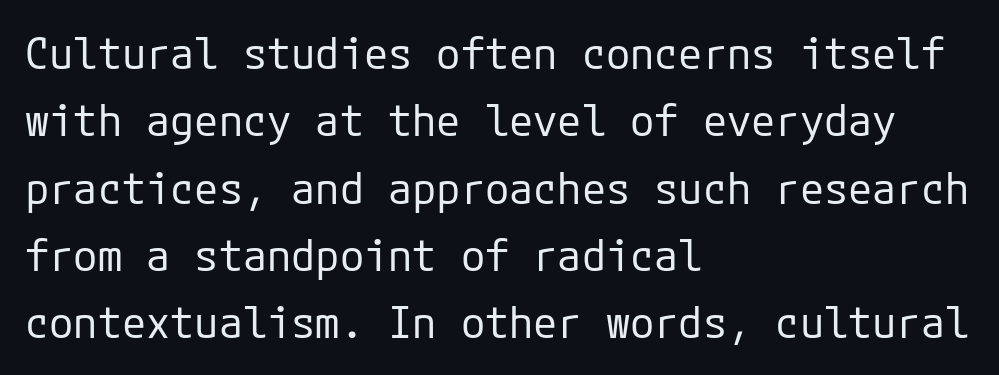
Letter spacing: default. The space directly below the letters is spotless. The lettering holds an erect, upright posture throughout. A typesetter would call this leading conventional body-copy spacing. On a weight scale, this lands at 450 or below. Which margin do the lines hug? The left one — the right edge is uneven.
